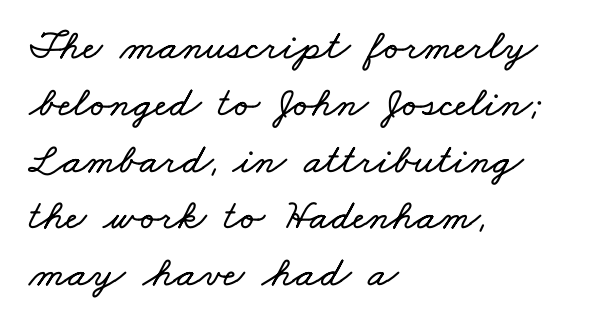
{"width": "wide", "stroke_contrast": "low", "x_height": "small", "monospaced": "no", "underline": "no", "align": "left", "line_spacing": "normal", "line_spacing_ratio": 1.32, "letter_spacing": "normal", "letter_spacing_em": 0.0, "glyph_px": 43}
